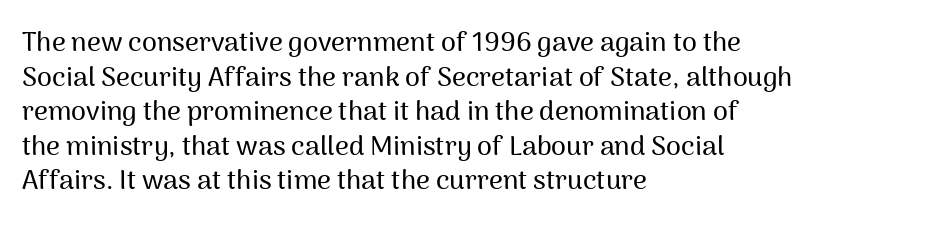
The image shows 27 px text type, upright; set left-aligned, normal line spacing (1.28x), normal letter spacing, not underlined.
